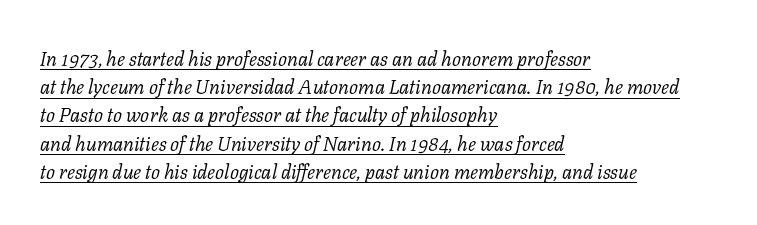
Is there much room between lines? A standard amount, neither cramped nor airy. This sample uses plain, unmodified letter spacing. Weight class: somewhere from thin through regular. Rendered with sloped, italic letterforms.
